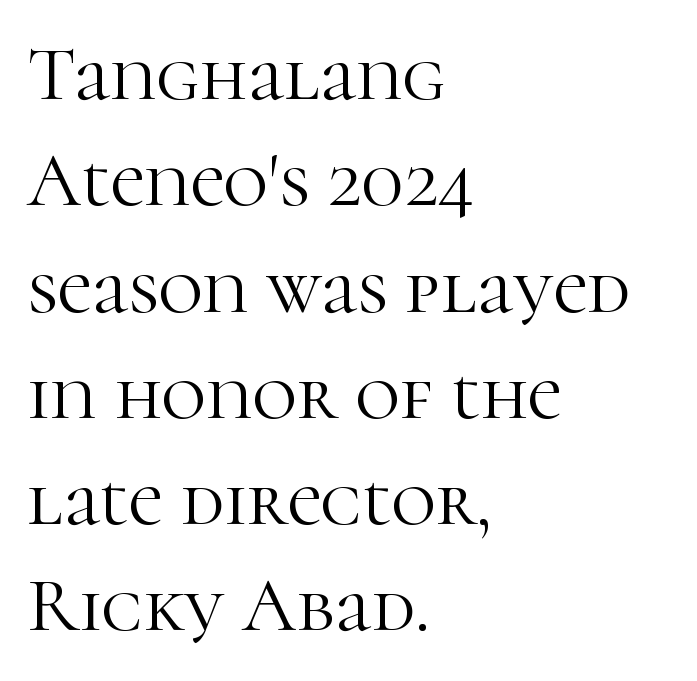
The passage shown is typed in a proportional face where columns would drift. The rag falls on the right side of this text block. Note: serifs present on the glyphs. Words float on clear page, feet unadorned.
